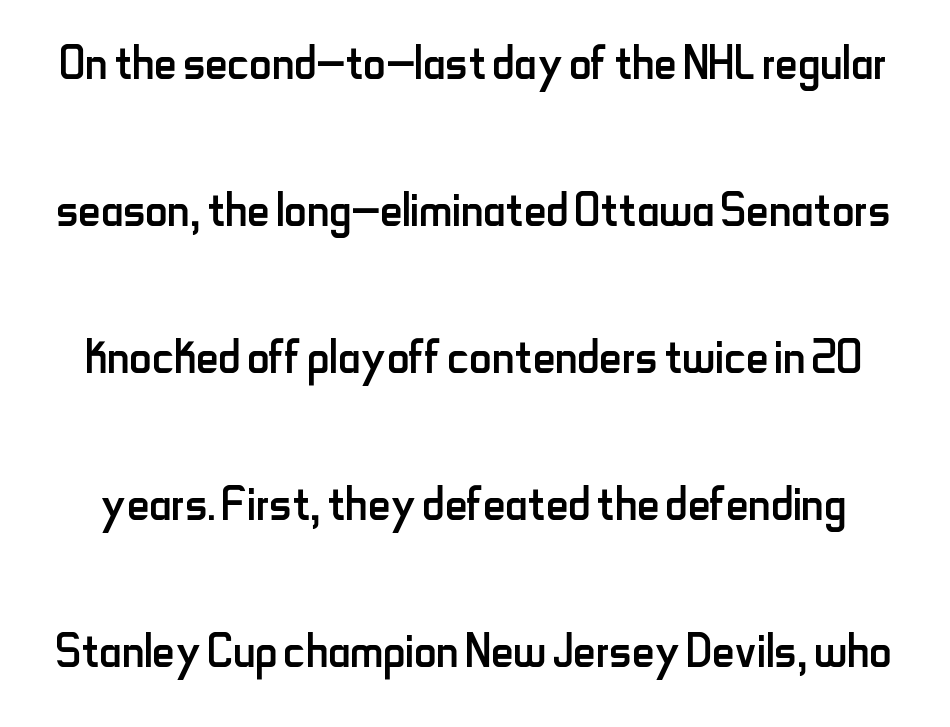
{"serif": "no", "italic": "no", "bold": "no", "weight": "regular", "width": "condensed", "stroke_contrast": "low", "x_height": "small", "monospaced": "no", "underline": "no", "line_spacing": "loose", "line_spacing_ratio": 2.37, "letter_spacing": "normal", "letter_spacing_em": 0.0, "glyph_px": 62}
